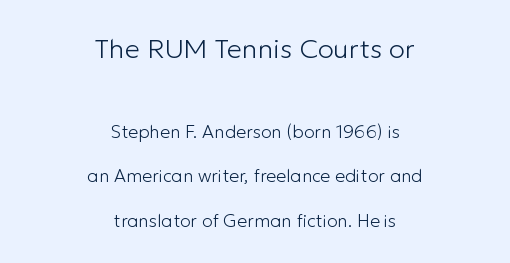
The image shows 27 px text type, upright; set centered, loose line spacing (2.48x), normal letter spacing, not underlined; the first (top) block is 1.5x larger.
